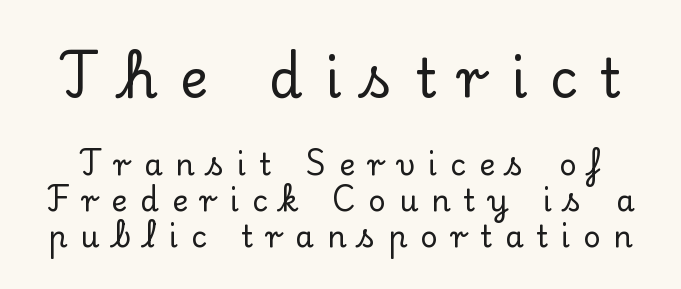
Q: Is the text italic (slanted)? A: No, it is upright.
Q: Is the typeface a serif or a sans-serif typeface? A: Serif.
Q: Is the text underlined? A: No.
Q: Is the spacing between letters normal or unusually wide? A: Unusually wide.
Q: Which block of text is set in a larger size, the first (top) or the second (bottom)? A: The first (top) one.
Q: Width (condensed, normal, or wide)? A: Normal.
Q: Stroke contrast? A: Low.
Q: x-height? A: Small.
Q: Monospaced? A: No.
